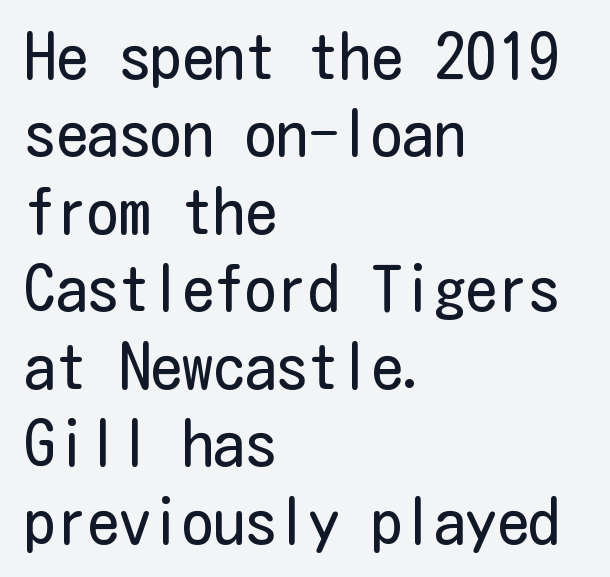
{"serif": "no", "italic": "no", "bold": "no", "weight": "regular", "width": "condensed", "stroke_contrast": "low", "x_height": "medium", "underline": "no", "align": "left", "line_spacing_ratio": 1.23, "letter_spacing": "normal", "letter_spacing_em": 0.0, "glyph_px": 63}
